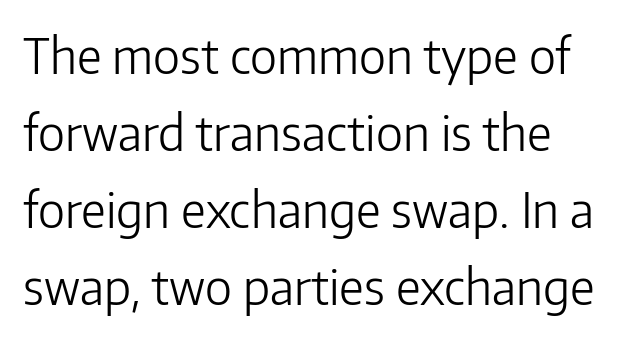
Q: Is the text bold? A: No.
Q: Is the text italic (slanted)? A: No, it is upright.
Q: Is the typeface a serif or a sans-serif typeface? A: Sans-serif.
Q: Is the text underlined? A: No.
Q: How is the paragraph aligned? A: Left-aligned.
Q: Is the spacing between letters normal or unusually wide? A: Normal.
Q: Is the spacing between lines tight, normal or loose? A: Normal.
Q: Width (condensed, normal, or wide)? A: Normal.
Q: Stroke contrast? A: Low.
Q: x-height? A: Medium.
Q: Monospaced? A: No.
